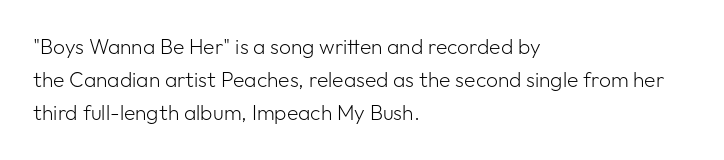
{"italic": "no", "bold": "no", "underline": "no", "align": "left", "line_spacing": "normal", "line_spacing_ratio": 1.58, "letter_spacing": "normal", "letter_spacing_em": 0.0, "glyph_px": 21}
